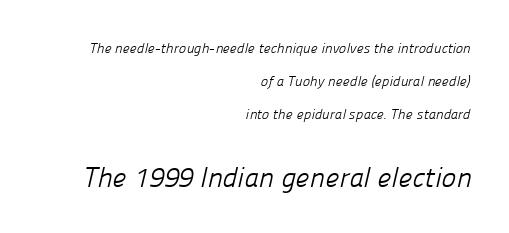
The image shows 28 px light sans-serif type; set right-aligned, loose line spacing (2.34x), normal letter spacing, not underlined; the second (bottom) block is 2.0x larger; low stroke contrast and a medium x-height.
